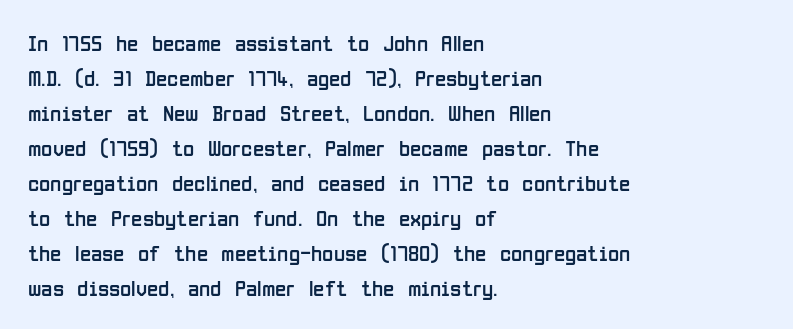
Q: Is the text bold? A: No.
Q: Is the text italic (slanted)? A: No, it is upright.
Q: Is the text underlined? A: No.
Q: How is the paragraph aligned? A: Left-aligned.
Q: Is the spacing between letters normal or unusually wide? A: Normal.
Q: Is the spacing between lines tight, normal or loose? A: Normal.
